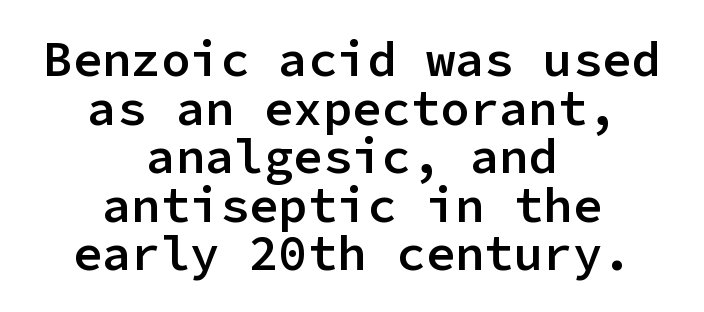
The image shows 49 px semibold sans-serif type, upright, monospaced; set centered, tight line spacing (0.99x), normal letter spacing, not underlined; low stroke contrast and a medium x-height.
